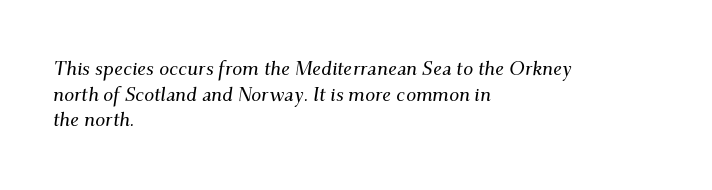
{"italic": "yes", "lean": "right", "slant_degrees": 9, "underline": "no", "align": "left", "line_spacing": "normal", "line_spacing_ratio": 1.28, "letter_spacing": "normal", "letter_spacing_em": 0.0, "glyph_px": 20}
